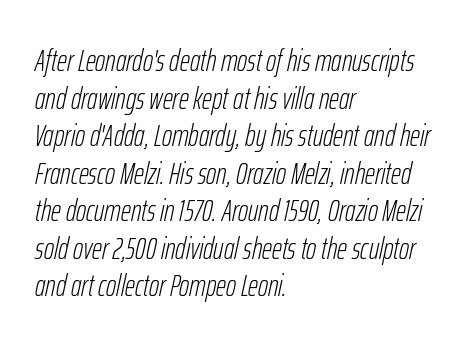
Bare-footed words on every line. If you drew a line through each stem, it would be angled. There is no visible air inserted between adjacent glyphs. Character widths vary here, with narrow letters taking less room than wide ones. The face looks like a standard text weight, possibly lighter.
